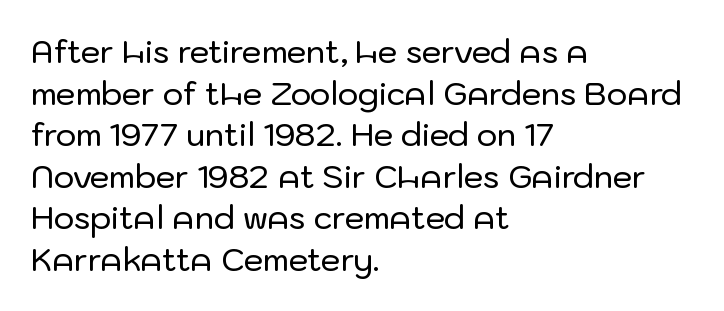
{"serif": "no", "italic": "no", "width": "normal", "stroke_contrast": "low", "x_height": "medium", "monospaced": "no", "underline": "no", "align": "left", "line_spacing": "normal", "line_spacing_ratio": 1.34, "letter_spacing": "normal", "letter_spacing_em": 0.0, "glyph_px": 31}
